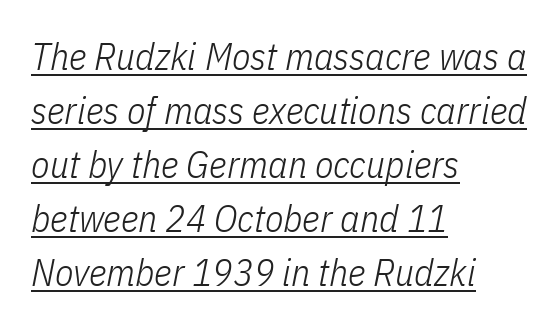
The image shows 38 px light, condensed type, italic (leaning right); set left-aligned, normal line spacing (1.42x), normal letter spacing, underlined; low stroke contrast and a medium x-height.
